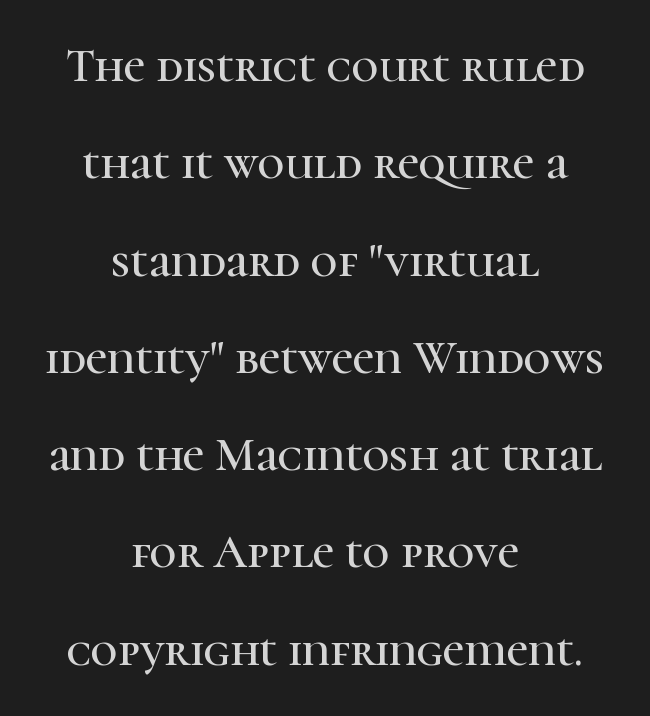
It's the straight-up-and-down kind of type. There is no visible air inserted between adjacent glyphs. Each line is balanced around a shared central axis. The typeface chosen for these lines features serifs. Proportional: the letters do not fall into vertical columns.
